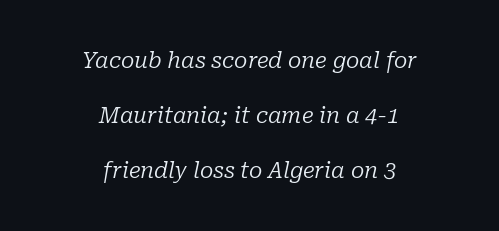
{"italic": "yes", "lean": "right", "slant_degrees": 10, "bold": "no", "underline": "no", "align": "center", "line_spacing": "loose", "line_spacing_ratio": 2.49, "letter_spacing": "normal", "letter_spacing_em": 0.0, "glyph_px": 22}
